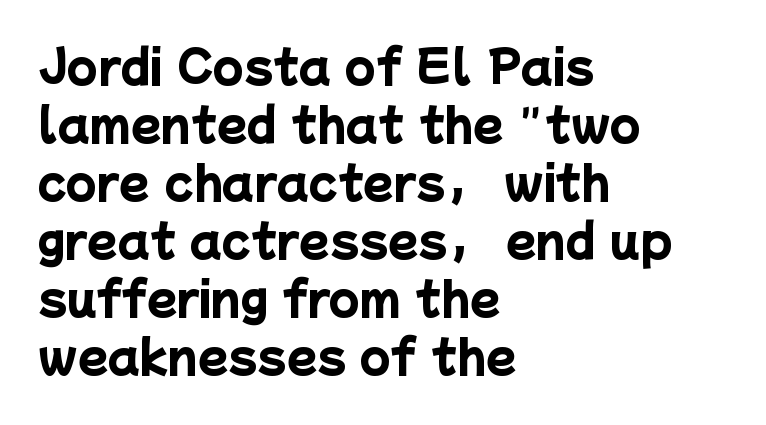
The specimen omits any rule beneath the text block's lines. The sample has been set heavy, in full bold. Note the varied advance widths — an 'i' is clearly narrower than an 'm'. Compared with a centered layout, this one pins lines to the left instead.
